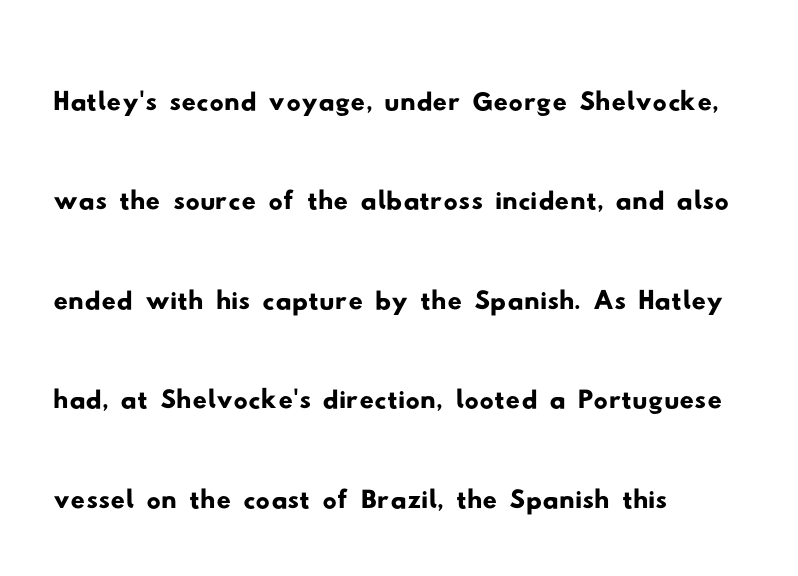
{"serif": "no", "width": "wide", "stroke_contrast": "low", "x_height": "small", "monospaced": "no", "underline": "no", "align": "left", "line_spacing": "normal", "line_spacing_ratio": 1.4, "letter_spacing": "normal", "letter_spacing_em": 0.0, "glyph_px": 71}
